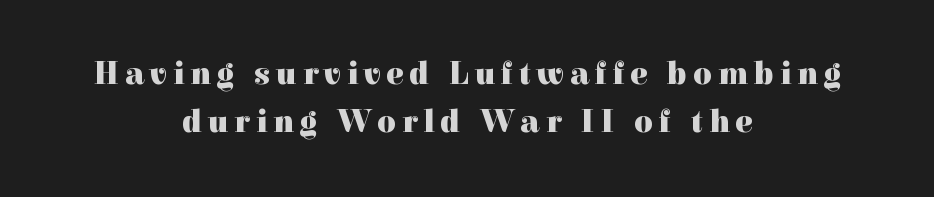
{"serif": "yes", "italic": "no", "bold": "yes", "weight": "heavy", "width": "normal", "x_height": "medium", "monospaced": "no", "underline": "no", "align": "center", "line_spacing": "normal", "line_spacing_ratio": 1.51, "glyph_px": 32}
